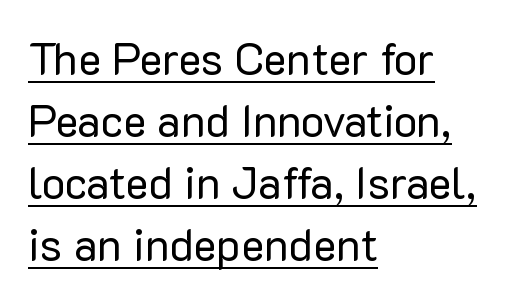
Q: Is the text bold? A: No.
Q: Is the text italic (slanted)? A: No, it is upright.
Q: Is the typeface a serif or a sans-serif typeface? A: Sans-serif.
Q: Is the text underlined? A: Yes.
Q: How is the paragraph aligned? A: Left-aligned.
Q: Is the spacing between letters normal or unusually wide? A: Normal.
Q: Is the spacing between lines tight, normal or loose? A: Normal.
Q: Width (condensed, normal, or wide)? A: Normal.
Q: Stroke contrast? A: Low.
Q: x-height? A: Medium.
Q: Monospaced? A: No.
